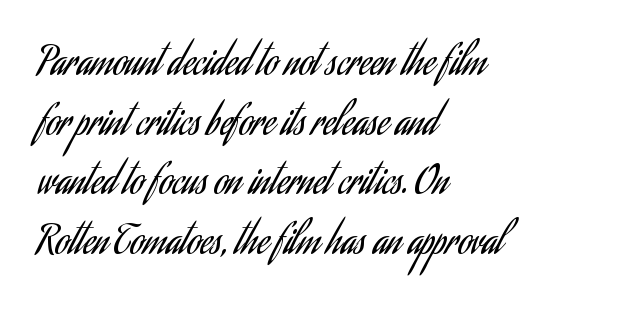
Each new line begins a customary step beneath the previous one. Stems and bowls with no extra thickness — not bold. A typesetter would call this zero additional tracking. A typesetter would call this proportional, since set widths differ per character. Typeset ragged right — the left edge is the straight one. Unmarked baselines from the first word to the last.
